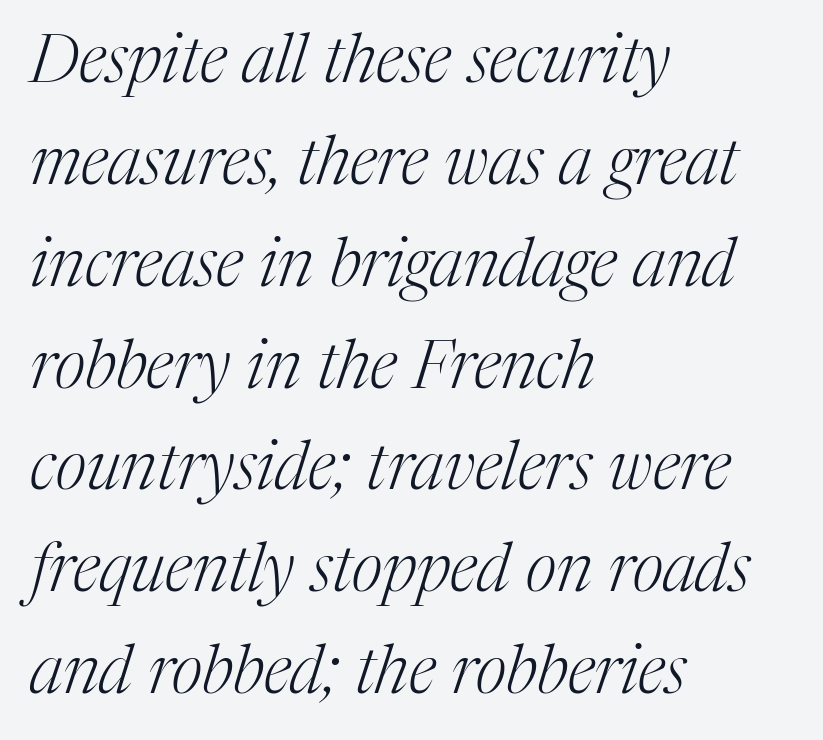
Summary of weight: not heavy and not bold. The font's italic variant was chosen for this text. The face used here is proportionally spaced, like ordinary book or web type. These lines keep a tight, regular rhythm from letter to letter. This block has exactly the height ordinary leading produces. The specimen omits any rule beneath the text block's lines.
